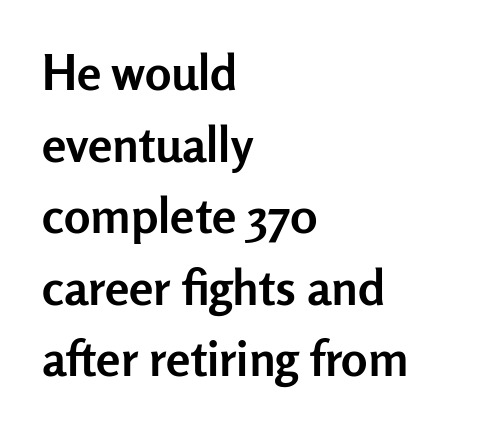
The image shows 49 px semibold sans-serif type, upright; set left-aligned, normal line spacing (1.46x), normal letter spacing, not underlined; low stroke contrast and a medium x-height.
